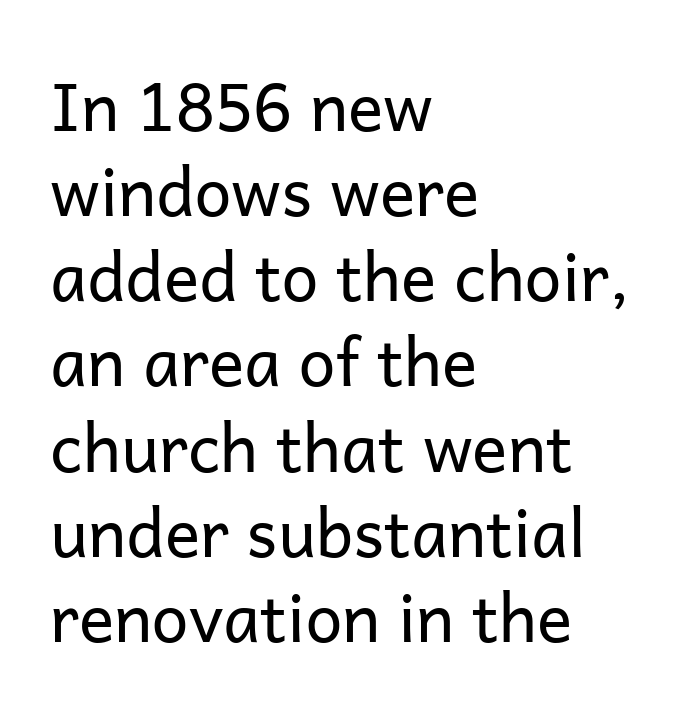
{"serif": "no", "italic": "no", "bold": "no", "weight": "regular", "width": "normal", "stroke_contrast": "low", "x_height": "medium", "monospaced": "no", "underline": "no", "align": "left", "line_spacing": "normal", "line_spacing_ratio": 1.29, "letter_spacing": "normal", "letter_spacing_em": 0.0, "glyph_px": 66}
